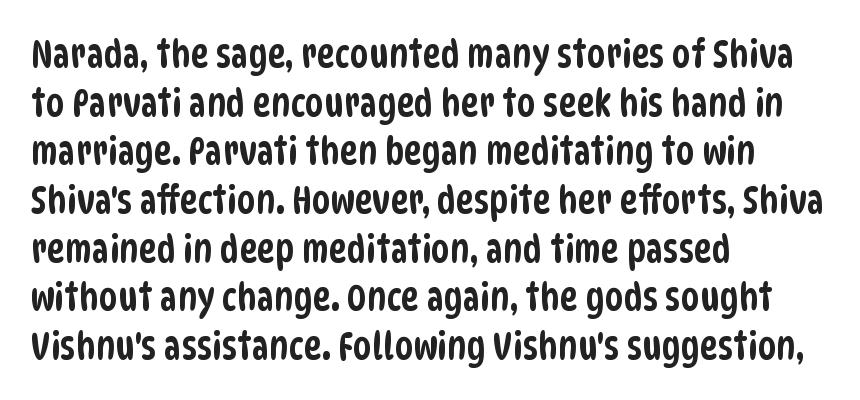
Default kerning and tracking; the words read as compact shapes. Each row of text sits above clean, open space. The paragraph has a hard left edge and a soft right edge. The lines sit at an ordinary, default distance from one another. The passage shown is typed in a proportional face where columns would drift. I'd call this a sans setting — the letters go barefoot.
